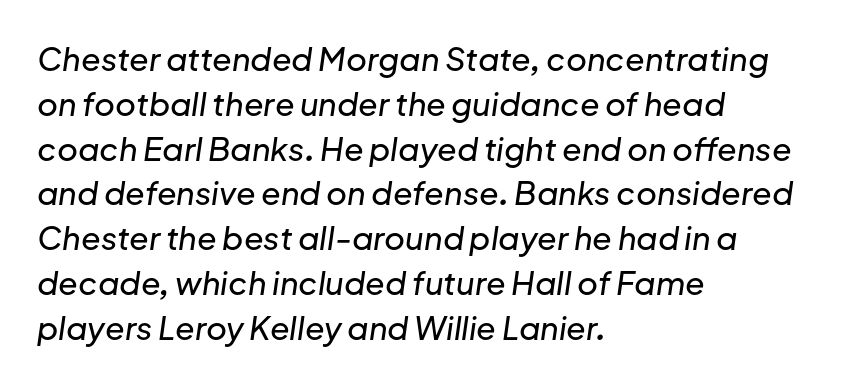
Q: Is the text italic (slanted)? A: Yes, it leans right by about 8 degrees.
Q: Is the text underlined? A: No.
Q: How is the paragraph aligned? A: Left-aligned.
Q: Is the spacing between letters normal or unusually wide? A: Normal.
Q: Is the spacing between lines tight, normal or loose? A: Normal.
Q: Width (condensed, normal, or wide)? A: Normal.
Q: Stroke contrast? A: Low.
Q: x-height? A: Medium.
Q: Monospaced? A: No.
